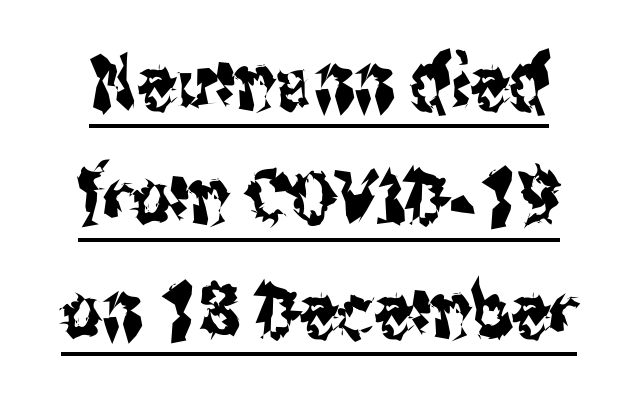
Q: Is the text italic (slanted)? A: No, it is upright.
Q: Is the typeface a serif or a sans-serif typeface? A: Sans-serif.
Q: Is the text underlined? A: Yes.
Q: Is the spacing between letters normal or unusually wide? A: Normal.
Q: Is the spacing between lines tight, normal or loose? A: Normal.
Q: Width (condensed, normal, or wide)? A: Condensed.
Q: Stroke contrast? A: Medium.
Q: x-height? A: Medium.
Q: Monospaced? A: No.
